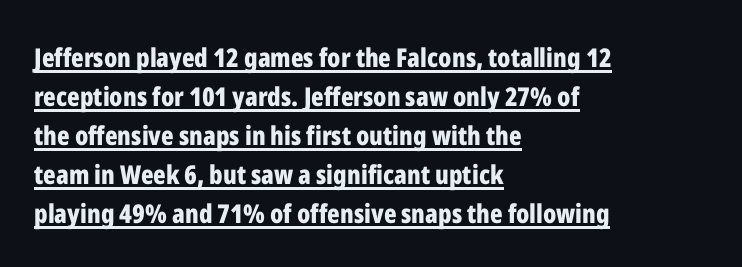
The image shows 26 px bold type, upright; set left-aligned, normal line spacing (1.5x), normal letter spacing, underlined.
